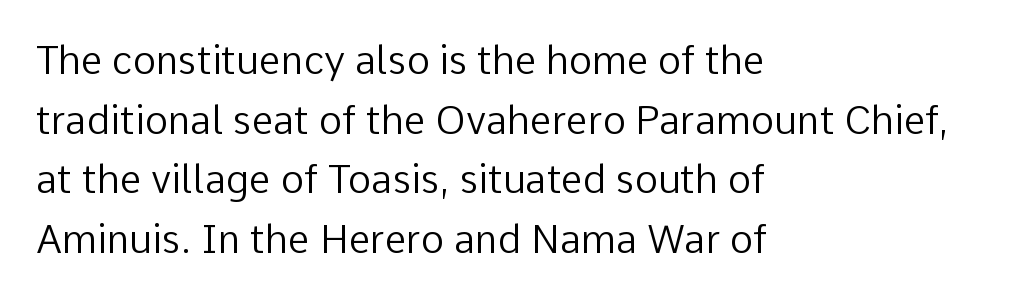
Note: no serifs on the glyphs. The rendering anchors every line to the left-hand side. Does the lettering tilt? It doesn't — this is upright. The horizontal fit of the characters is conventional and even. Letters have the restrained weight of plain body copy at most. The baseline area is clear.
